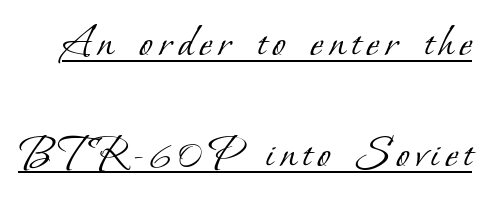
A typesetter would label this face a serif. You could not count columns in this text — the font is proportionally spaced. Underlining? Definitely there. How would I describe the line gaps? Wide and relaxed. Ink coverage per letter is moderate at most.
